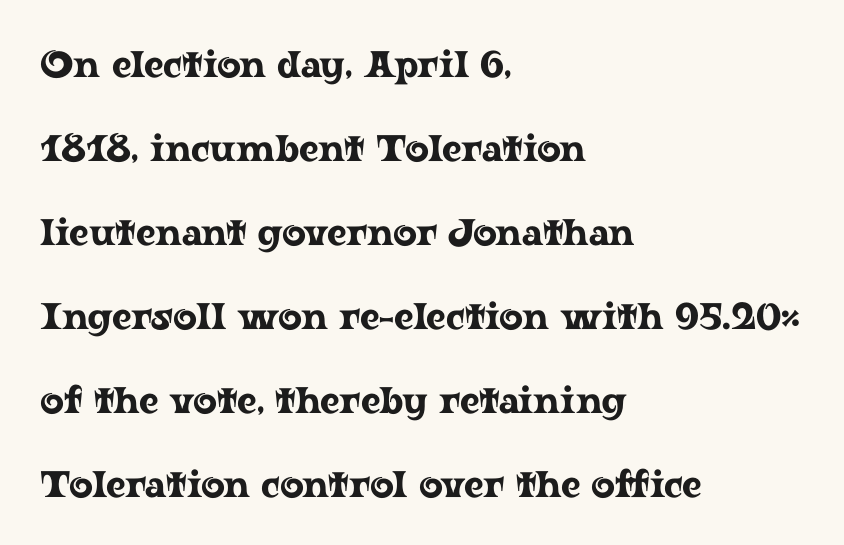
{"serif": "yes", "italic": "no", "width": "wide", "stroke_contrast": "low", "x_height": "medium", "monospaced": "no", "underline": "no", "align": "left", "line_spacing": "loose", "line_spacing_ratio": 2.27, "letter_spacing": "normal", "letter_spacing_em": 0.0, "glyph_px": 37}
